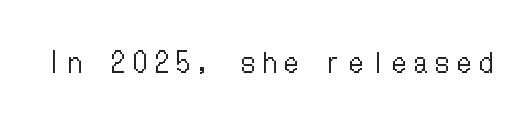
Q: Is the text bold? A: No.
Q: Is the text italic (slanted)? A: No, it is upright.
Q: Is the text underlined? A: No.
Q: Is the spacing between letters normal or unusually wide? A: Unusually wide.
